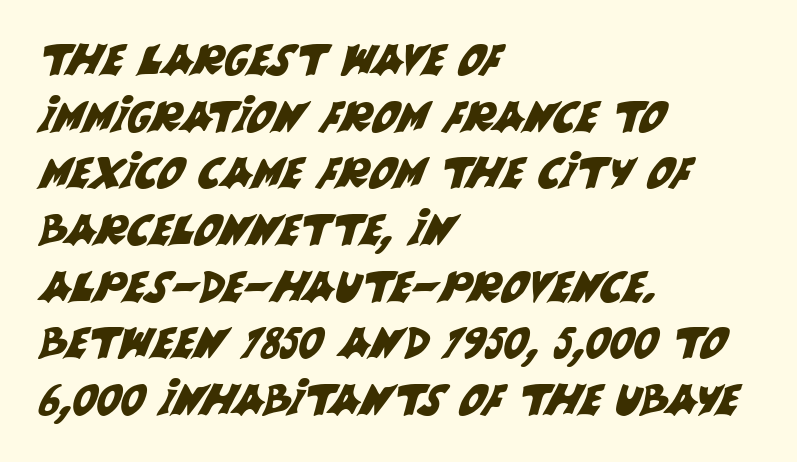
The image shows 42 px sans-serif type; set left-aligned, normal line spacing (1.35x), normal letter spacing, not underlined; medium stroke contrast and a large x-height.
